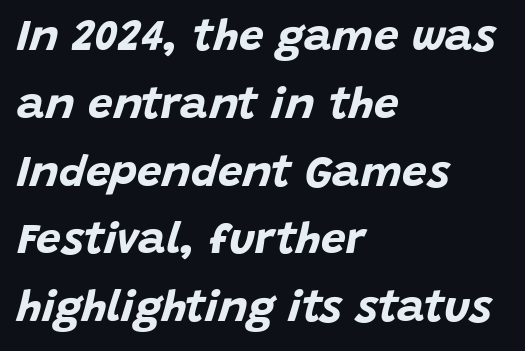
Layout note: lines flush left. Underlining? Definitely not there. Spacing verdict: proportional, widths tailored to each character. The rendering uses a moderate line-height, typical for paragraphs.
